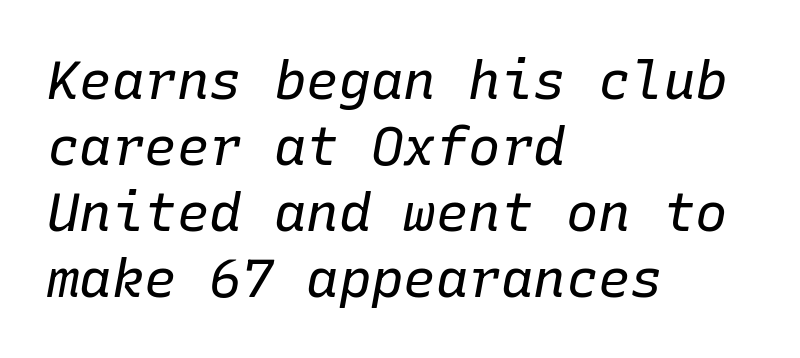
Q: Is the text bold? A: No.
Q: Is the text italic (slanted)? A: Yes, it leans right by about 10 degrees.
Q: Is the text underlined? A: No.
Q: How is the paragraph aligned? A: Left-aligned.
Q: Is the spacing between letters normal or unusually wide? A: Normal.
Q: Width (condensed, normal, or wide)? A: Normal.
Q: Stroke contrast? A: Low.
Q: x-height? A: Medium.
Q: Monospaced? A: Yes.
